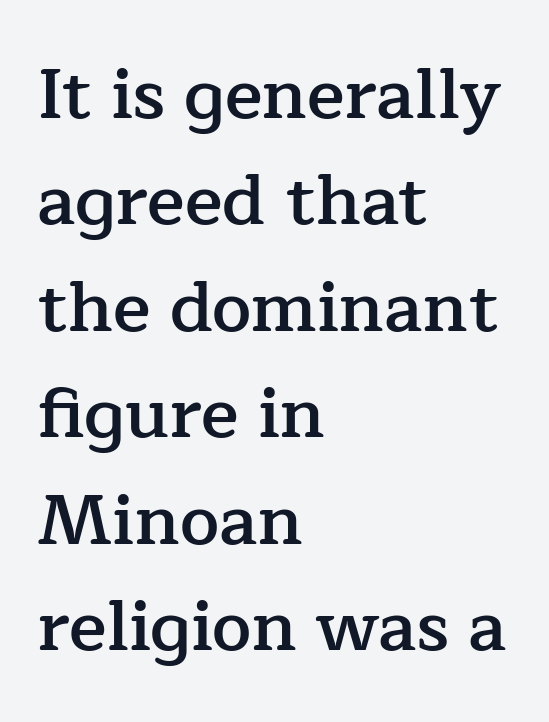
The image shows 70 px semibold serif type, upright; set left-aligned, normal line spacing (1.52x), normal letter spacing, not underlined; low stroke contrast and a medium x-height.
